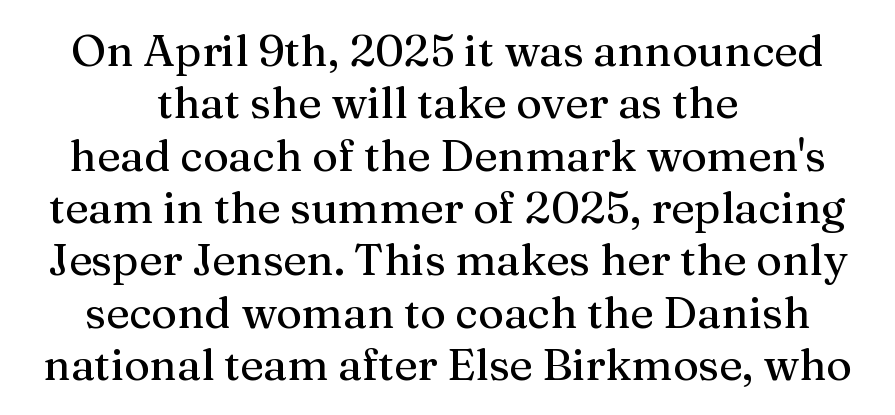
Serif or sans? Serif — the stroke terminals have little feet. Looks like regular typesetting: each glyph gets only the width it needs. No extra tracking has been applied to these lines. Unlike italic type, these characters show no tilt at all. A bare baseline throughout the passage. The passage is arranged like a title page — every line centered.
